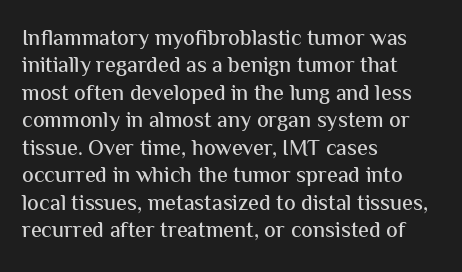
Q: Is the text italic (slanted)? A: No, it is upright.
Q: Is the text underlined? A: No.
Q: How is the paragraph aligned? A: Left-aligned.
Q: Is the spacing between letters normal or unusually wide? A: Normal.
Q: Is the spacing between lines tight, normal or loose? A: Normal.
